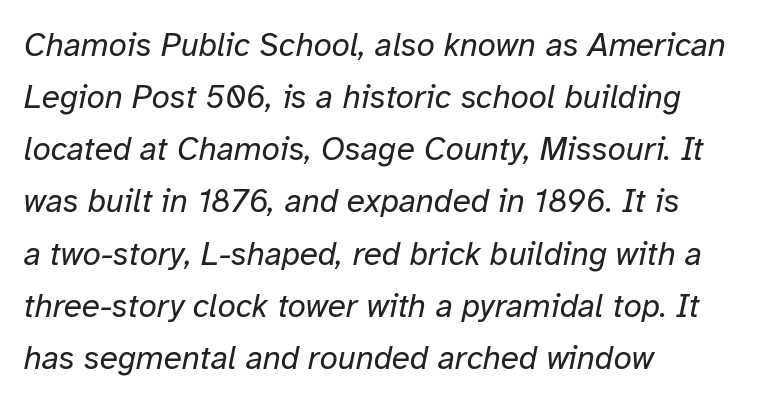
Q: Is the text bold? A: No.
Q: Is the text italic (slanted)? A: Yes, it leans right by about 12 degrees.
Q: Is the text underlined? A: No.
Q: How is the paragraph aligned? A: Left-aligned.
Q: Is the spacing between letters normal or unusually wide? A: Normal.
Q: Is the spacing between lines tight, normal or loose? A: Normal.
Q: Width (condensed, normal, or wide)? A: Normal.
Q: Stroke contrast? A: Low.
Q: x-height? A: Medium.
Q: Monospaced? A: No.
